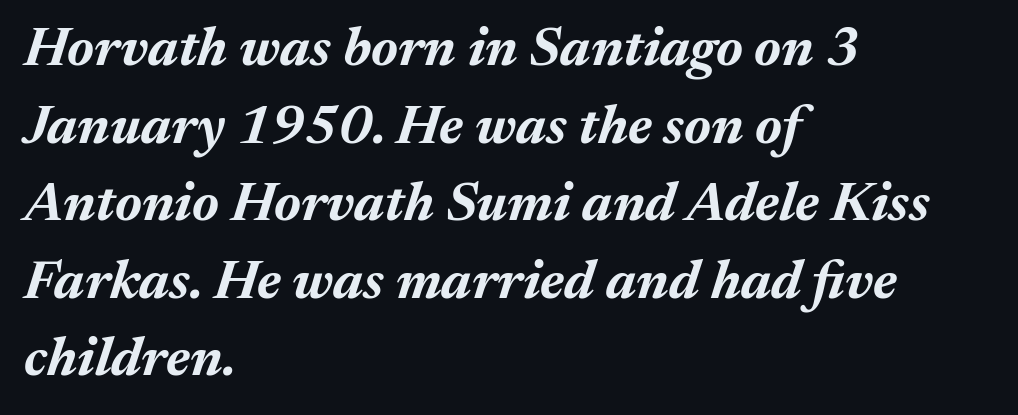
Look at the tracking — it's just the regular setting, nothing added. The zone under the glyphs is completely vacant. Teacher's note: observe the even left margin — that is flush-left alignment. The block of text has a typical density, with ordinary space between rows. The font's italic variant was chosen for this text.
